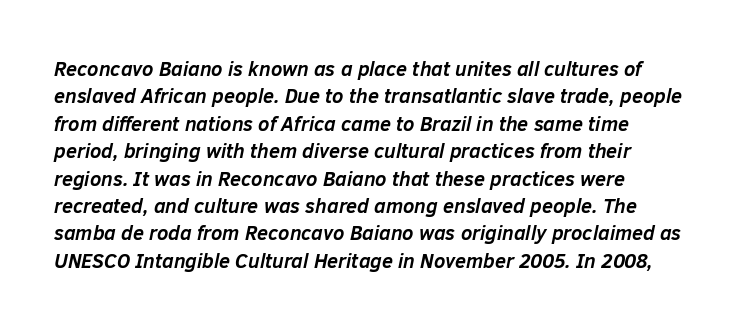
The image shows 20 px bold type, italic (leaning right); set left-aligned, normal line spacing (1.37x), normal letter spacing, not underlined.
